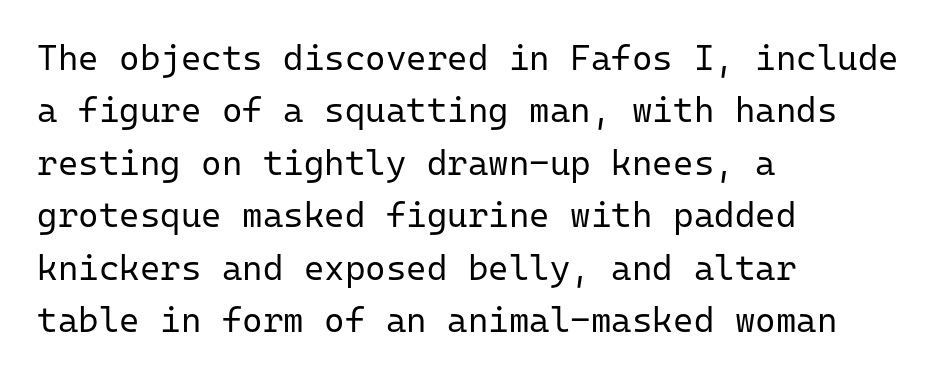
Q: Is the text bold? A: No.
Q: Is the text italic (slanted)? A: No, it is upright.
Q: Is the typeface a serif or a sans-serif typeface? A: Sans-serif.
Q: Is the text underlined? A: No.
Q: How is the paragraph aligned? A: Left-aligned.
Q: Is the spacing between letters normal or unusually wide? A: Normal.
Q: Is the spacing between lines tight, normal or loose? A: Normal.
Q: Width (condensed, normal, or wide)? A: Normal.
Q: Stroke contrast? A: Low.
Q: x-height? A: Medium.
Q: Monospaced? A: Yes.
